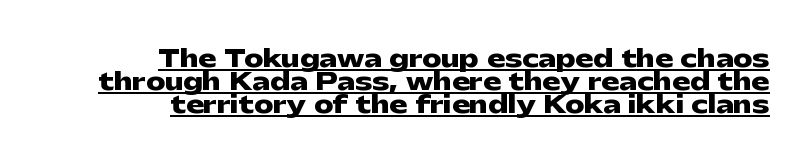
The image shows 24 px bold type, upright; set right-aligned, tight line spacing (0.96x), normal letter spacing, underlined.
